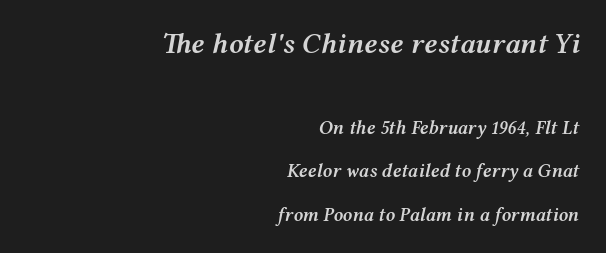
The image shows 29 px semibold, wide type, italic (leaning right); set right-aligned, loose line spacing (2.29x), normal letter spacing, not underlined; the first (top) block is 1.53x larger; medium stroke contrast and a medium x-height.
